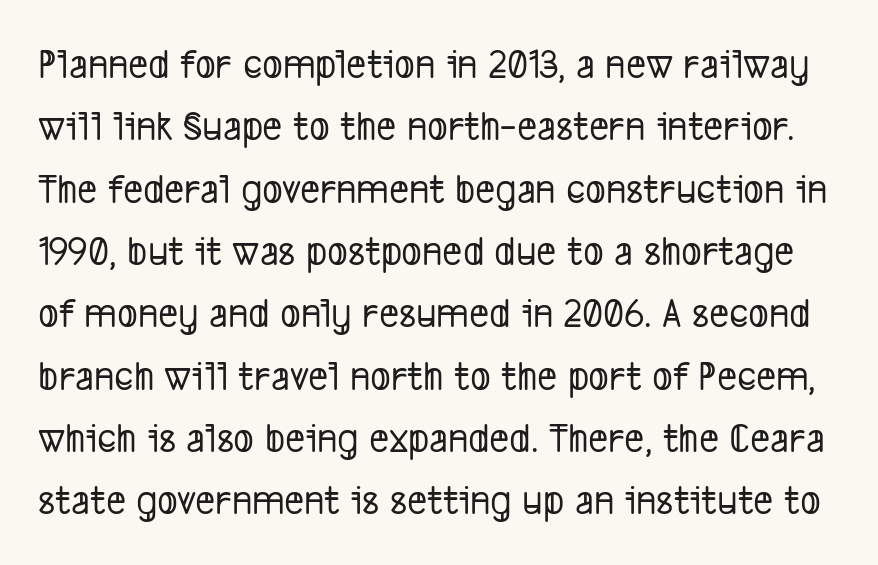
Glance below the letters and you will spot only blank space. Is this a fixed-width face? No — the glyphs have proportional, varying widths. The passage shown has conventional tracking throughout. The block of text has a typical density, with ordinary space between rows. Examine the stroke ends and you'll find no serifs.
